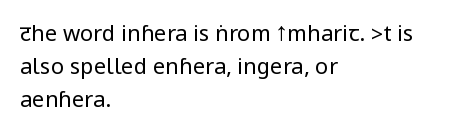
Q: Is the text bold? A: No.
Q: Is the text italic (slanted)? A: No, it is upright.
Q: Is the text underlined? A: No.
Q: How is the paragraph aligned? A: Left-aligned.
Q: Is the spacing between letters normal or unusually wide? A: Normal.
Q: Is the spacing between lines tight, normal or loose? A: Normal.
